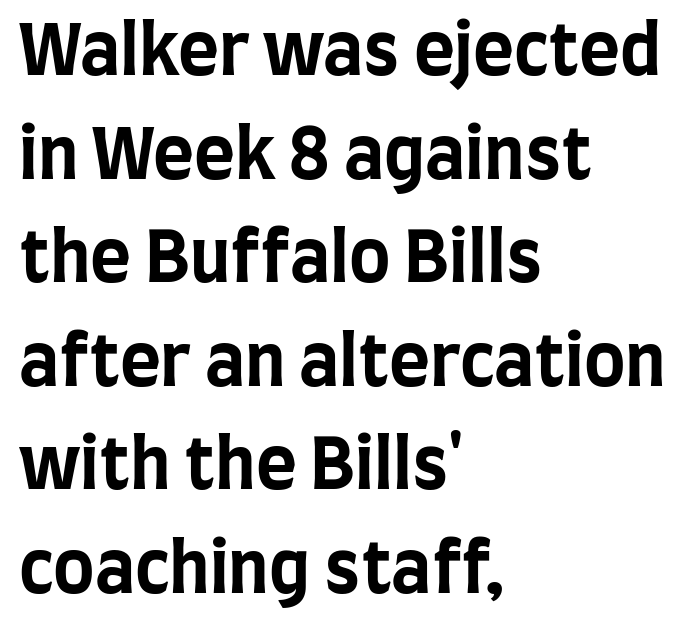
The passage shown is typed in a proportional face where columns would drift. Inter-character spacing is left at the font's built-in metrics. Check the space under the baseline: it is left empty. Caption: bold face, heavy strokes. Rendered with straight, roman letterforms.
